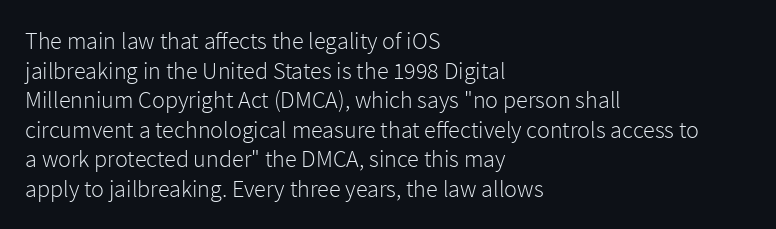
Q: Is the text bold? A: No.
Q: Is the text italic (slanted)? A: No, it is upright.
Q: Is the text underlined? A: No.
Q: How is the paragraph aligned? A: Left-aligned.
Q: Is the spacing between letters normal or unusually wide? A: Normal.
